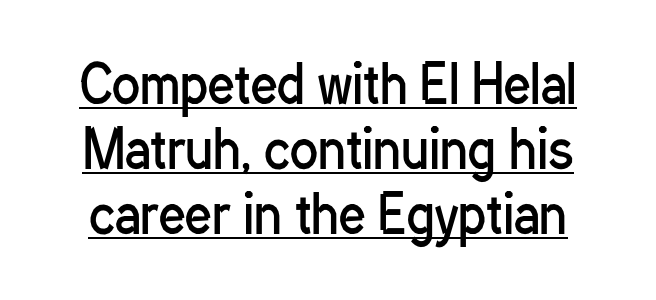
{"serif": "no", "italic": "no", "bold": "no", "weight": "regular", "width": "condensed", "stroke_contrast": "low", "x_height": "medium", "monospaced": "no", "underline": "yes", "line_spacing": "normal", "line_spacing_ratio": 1.25, "letter_spacing": "normal", "letter_spacing_em": 0.0, "glyph_px": 52}
